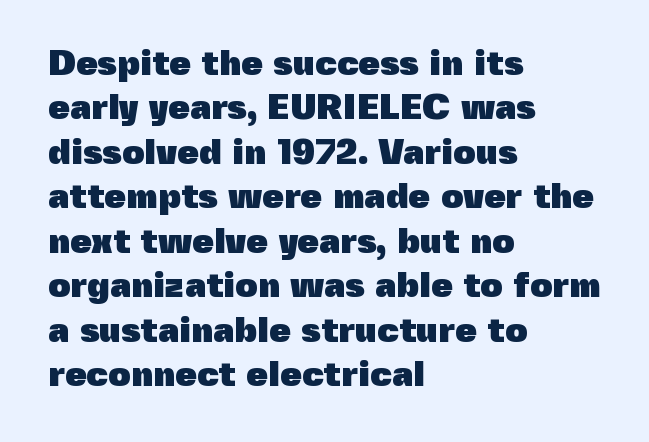
{"serif": "no", "italic": "no", "bold": "yes", "weight": "heavy", "width": "normal", "x_height": "medium", "monospaced": "no", "underline": "no", "align": "left", "line_spacing": "normal", "line_spacing_ratio": 1.27, "letter_spacing": "normal", "letter_spacing_em": 0.0, "glyph_px": 35}
